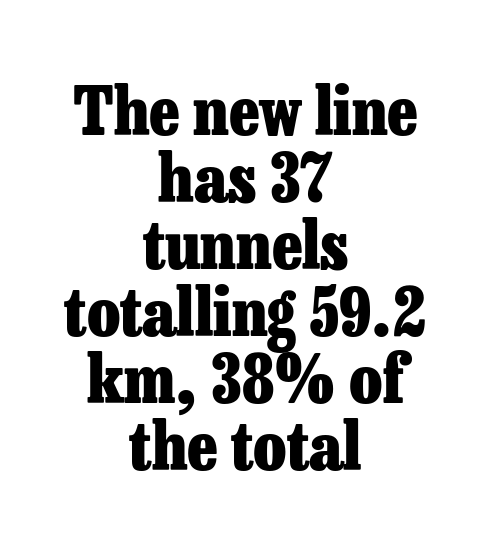
Neither beginnings nor endings align; midpoints do. Nobody touched the tracking dial on this one. Emphasis by weight is at full strength: bold. This rendering features lettering with no underline. The leading is snug, giving the passage a crowded texture.
